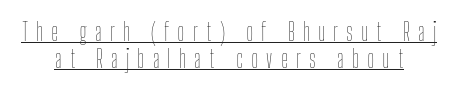
{"italic": "no", "bold": "no", "underline": "yes", "line_spacing": "tight", "line_spacing_ratio": 1.08, "letter_spacing": "wide", "letter_spacing_em": 0.32, "glyph_px": 25}
